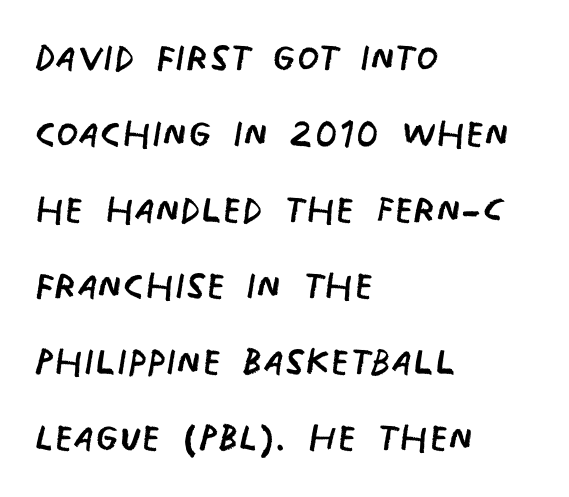
Q: Is the text bold? A: No.
Q: Is the typeface a serif or a sans-serif typeface? A: Sans-serif.
Q: Is the text underlined? A: No.
Q: How is the paragraph aligned? A: Left-aligned.
Q: Is the spacing between letters normal or unusually wide? A: Normal.
Q: Is the spacing between lines tight, normal or loose? A: Normal.
Q: Width (condensed, normal, or wide)? A: Condensed.
Q: Stroke contrast? A: Low.
Q: x-height? A: Large.
Q: Monospaced? A: No.
